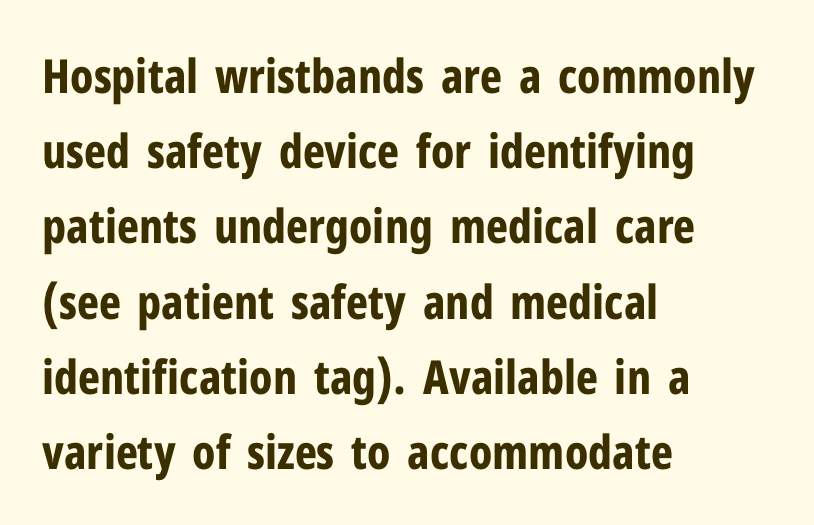
Descenders hang freely into open space. Vertical strokes here are truly vertical. The passage shown is typed in a proportional face where columns would drift. This is sans-serif lettering, the kind often seen on screens and signage.
